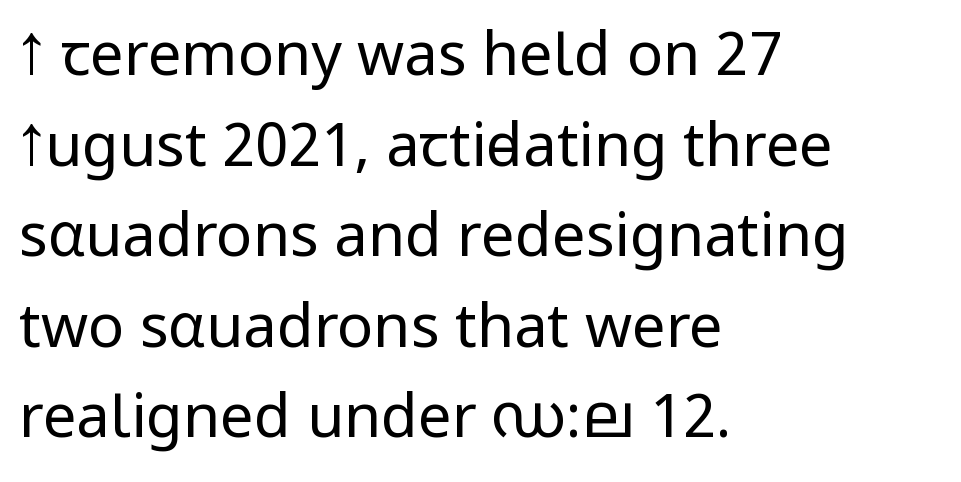
{"serif": "no", "italic": "no", "bold": "no", "weight": "regular", "width": "condensed", "stroke_contrast": "low", "underline": "no", "align": "left", "line_spacing": "normal", "line_spacing_ratio": 1.51, "letter_spacing": "normal", "letter_spacing_em": 0.0, "glyph_px": 60}
